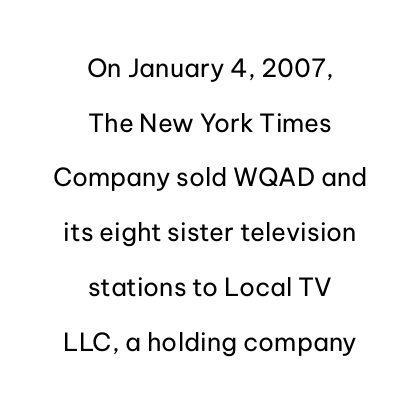
Every stem runs plumb, perpendicular to the baseline. Tracking value appears to be zero — textbook default spacing. A great deal of white space separates one row of letters from the next. Weight: not bold — regular or lighter. This rendering uses center alignment, leaving both contours irregular but symmetric.
